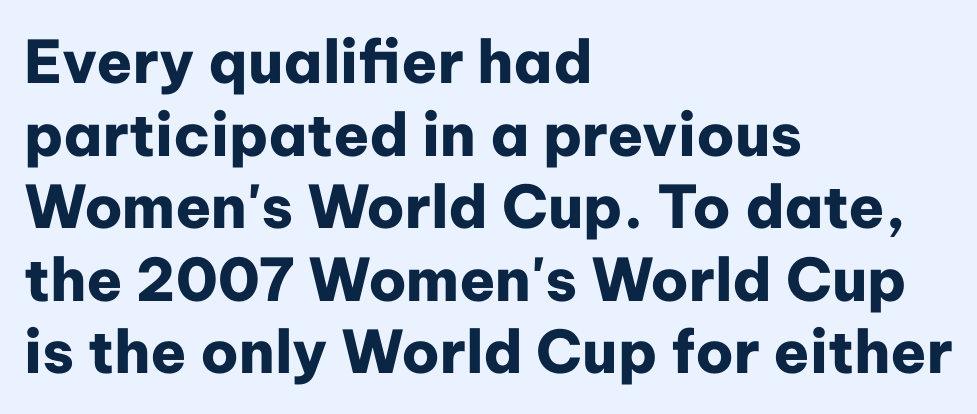
The paragraph shown leans on its left margin. The letterforms sit shoulder to shoulder at normal distance. Each glyph is drawn with heavy, bold strokes. The lettering holds an erect, upright posture throughout. Anything drawn beneath the words? Only blank space. Stroke terminals: plain, sans-serif.
